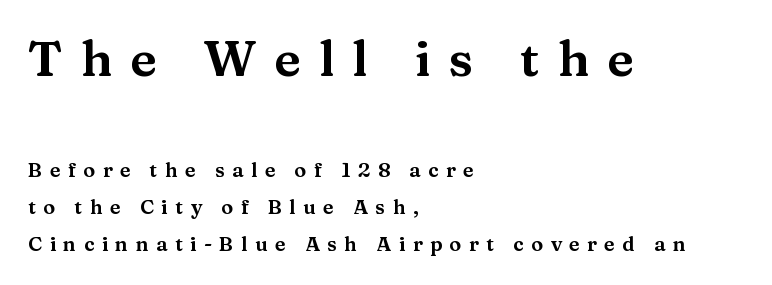
{"serif": "yes", "italic": "no", "width": "wide", "stroke_contrast": "medium", "x_height": "medium", "monospaced": "no", "underline": "no", "align": "left", "line_spacing_ratio": 1.84, "letter_spacing": "wide", "letter_spacing_em": 0.37, "larger_block": "first", "size_ratio": 2.45, "glyph_px": 49}
